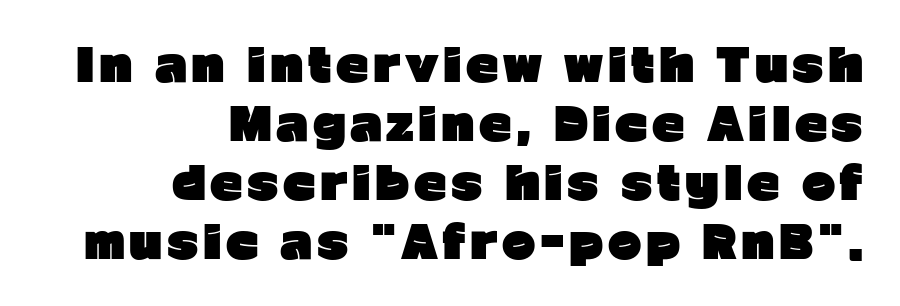
The image shows 45 px heavy sans-serif type, upright; set right-aligned, normal line spacing (1.31x), not underlined; low stroke contrast and a medium x-height.
